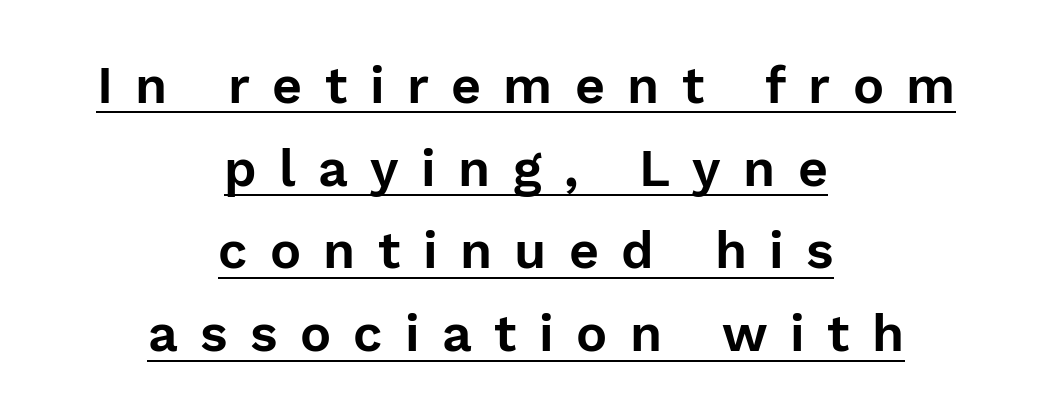
Q: Is the text italic (slanted)? A: No, it is upright.
Q: Is the typeface a serif or a sans-serif typeface? A: Sans-serif.
Q: Is the text underlined? A: Yes.
Q: How is the paragraph aligned? A: Centered.
Q: Is the spacing between letters normal or unusually wide? A: Unusually wide.
Q: Is the spacing between lines tight, normal or loose? A: Normal.
Q: Width (condensed, normal, or wide)? A: Normal.
Q: Stroke contrast? A: Low.
Q: x-height? A: Medium.
Q: Monospaced? A: No.
